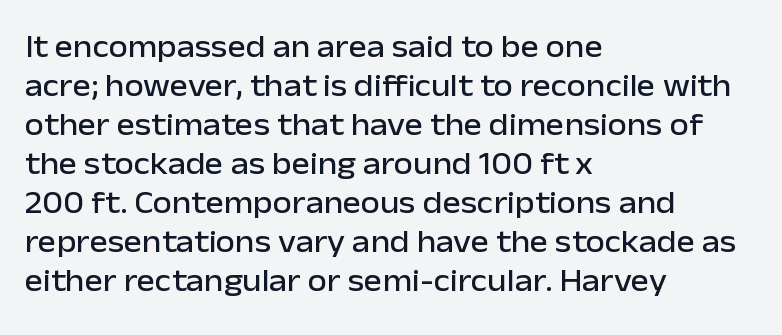
{"serif": "no", "italic": "no", "width": "normal", "stroke_contrast": "low", "x_height": "medium", "monospaced": "no", "underline": "no", "align": "left", "line_spacing": "normal", "line_spacing_ratio": 1.26, "letter_spacing": "normal", "letter_spacing_em": 0.0, "glyph_px": 31}
